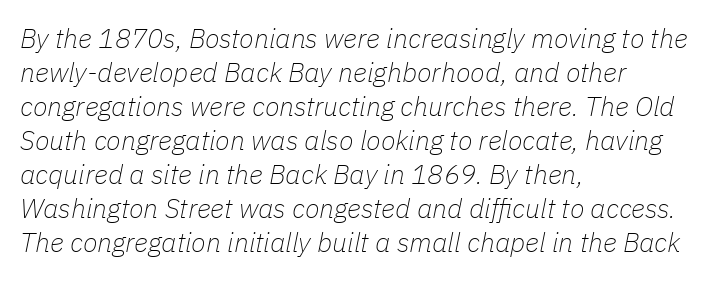
Q: Is the text bold? A: No.
Q: Is the text italic (slanted)? A: Yes, it leans right by about 11 degrees.
Q: Is the text underlined? A: No.
Q: How is the paragraph aligned? A: Left-aligned.
Q: Is the spacing between letters normal or unusually wide? A: Normal.
Q: Is the spacing between lines tight, normal or loose? A: Normal.
